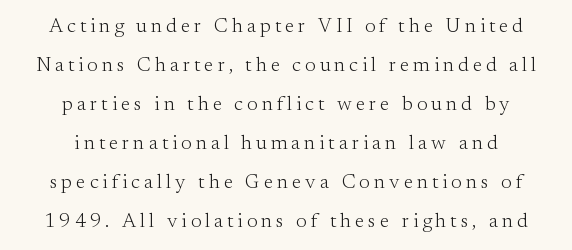
Q: Is the text bold? A: No.
Q: Is the text italic (slanted)? A: No, it is upright.
Q: Is the text underlined? A: No.
Q: How is the paragraph aligned? A: Centered.
Q: Is the spacing between letters normal or unusually wide? A: Unusually wide.
Q: Is the spacing between lines tight, normal or loose? A: Loose.
